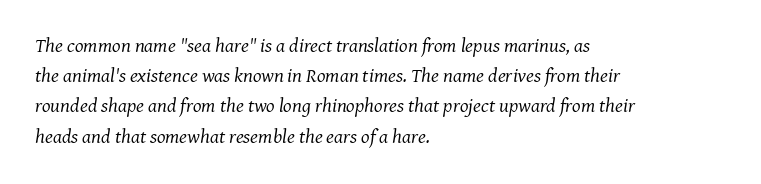
{"italic": "yes", "lean": "right", "slant_degrees": 7, "bold": "no", "underline": "no", "align": "left", "line_spacing": "normal", "line_spacing_ratio": 1.51, "letter_spacing": "normal", "letter_spacing_em": 0.0, "glyph_px": 20}
